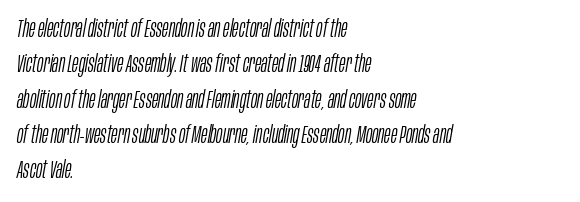
An italicized treatment has been applied to the whole sample. In terms of letterspacing, this is plain default setting. Leading: standard. The passage is arranged the way most books set body copy — flush left. Type without underlining.
